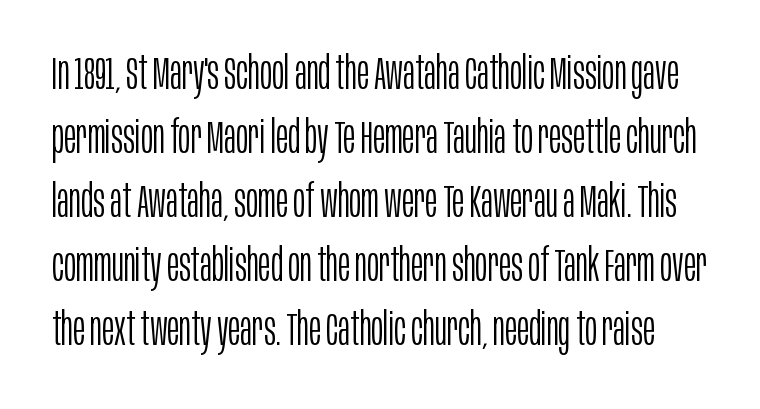
The image shows 46 px light, condensed sans-serif type, upright; set normal line spacing (1.39x), normal letter spacing, not underlined; low stroke contrast and a large x-height.
